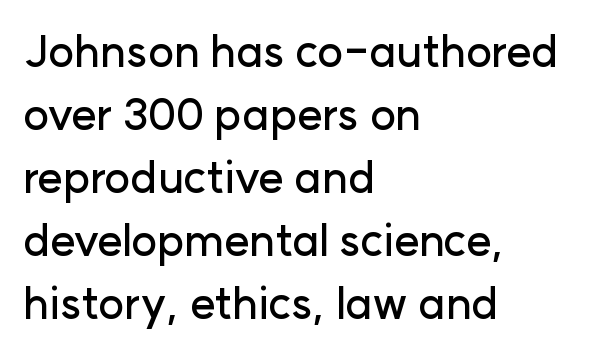
Proportional: the letters do not fall into vertical columns. This rendering features lettering with no underline. The leading is moderate, giving the passage an even texture. Ordinary non-slanted type is in use. To sum up the face: it is a sans, with no serifs. Letter spacing: default.
